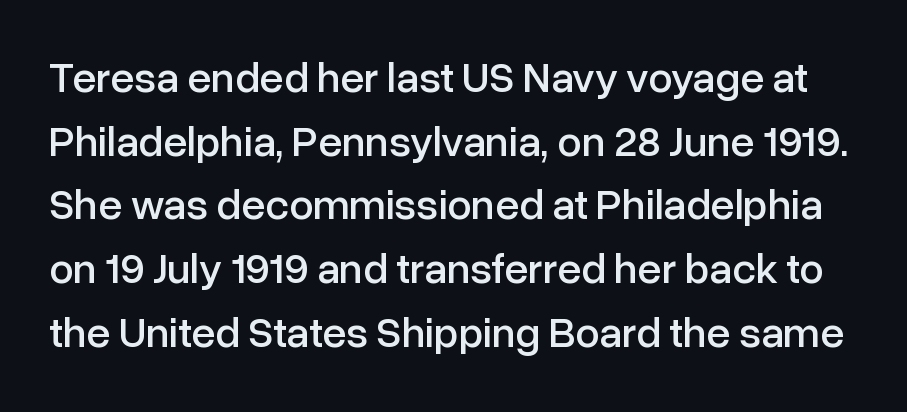
{"serif": "no", "italic": "no", "width": "normal", "stroke_contrast": "low", "x_height": "medium", "monospaced": "no", "underline": "no", "line_spacing": "normal", "line_spacing_ratio": 1.48, "letter_spacing": "normal", "letter_spacing_em": 0.0, "glyph_px": 43}
